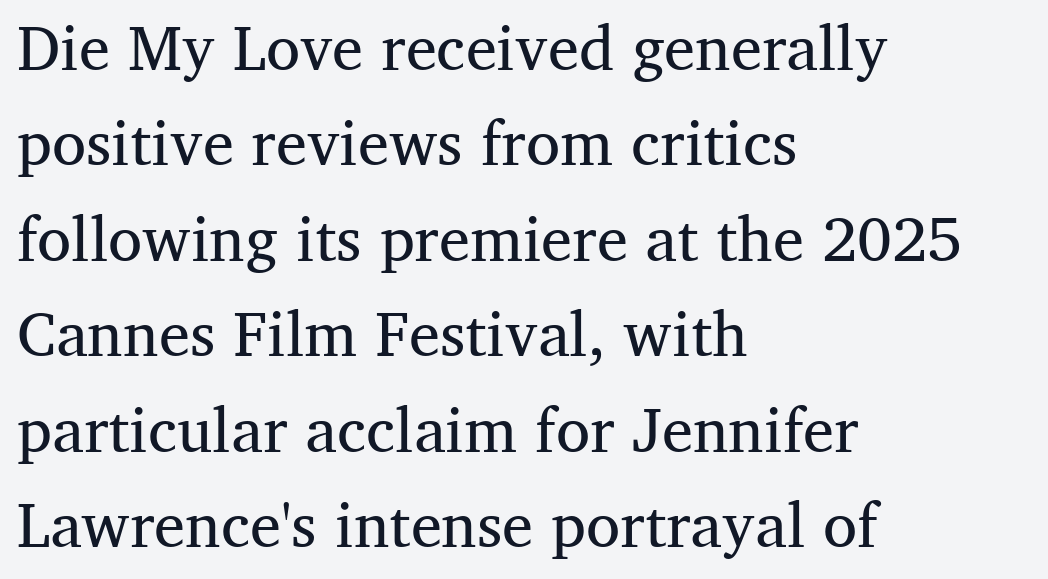
This is not heavy type; no bold has been used. A typesetter would call this proportional, since set widths differ per character. The space directly below the letters is spotless. Students, note that the glyphs here touch the page at normal intervals. Each letter's strokes conclude with small projecting serifs.
